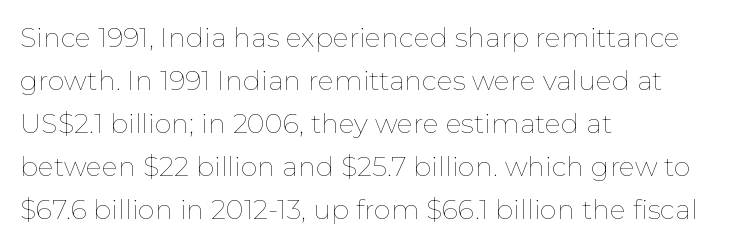
{"italic": "no", "bold": "no", "underline": "no", "align": "left", "line_spacing": "normal", "line_spacing_ratio": 1.59, "letter_spacing": "normal", "letter_spacing_em": 0.0, "glyph_px": 27}
